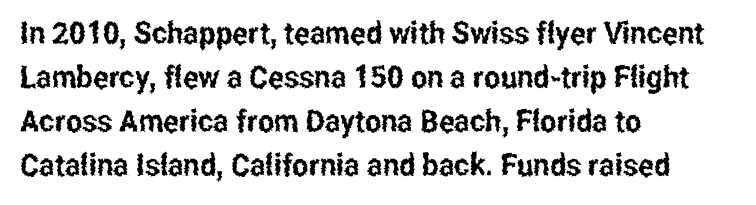
Q: Is the text italic (slanted)? A: No, it is upright.
Q: Is the typeface a serif or a sans-serif typeface? A: Sans-serif.
Q: Is the text underlined? A: No.
Q: How is the paragraph aligned? A: Left-aligned.
Q: Is the spacing between letters normal or unusually wide? A: Normal.
Q: Is the spacing between lines tight, normal or loose? A: Normal.
Q: Width (condensed, normal, or wide)? A: Condensed.
Q: Stroke contrast? A: Low.
Q: x-height? A: Medium.
Q: Monospaced? A: No.
